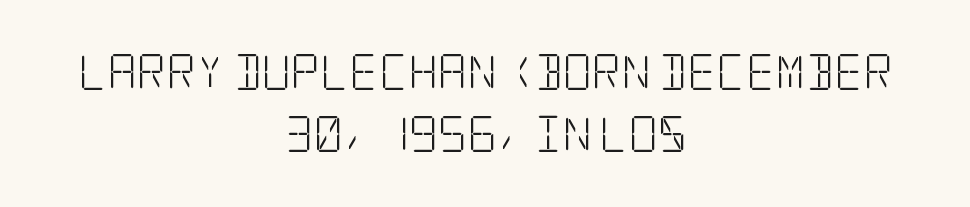
The image shows 36 px light, condensed serif type, upright; set centered, line spacing 1.73x, normal letter spacing, not underlined; low stroke contrast and a large x-height.
